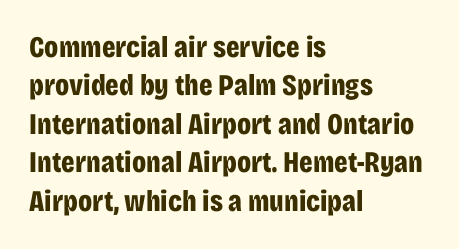
Q: Is the text bold? A: Yes.
Q: Is the text italic (slanted)? A: No, it is upright.
Q: Is the typeface a serif or a sans-serif typeface? A: Sans-serif.
Q: Is the text underlined? A: No.
Q: How is the paragraph aligned? A: Left-aligned.
Q: Is the spacing between letters normal or unusually wide? A: Normal.
Q: Is the spacing between lines tight, normal or loose? A: Normal.
Q: Width (condensed, normal, or wide)? A: Condensed.
Q: Stroke contrast? A: Low.
Q: x-height? A: Large.
Q: Monospaced? A: No.
